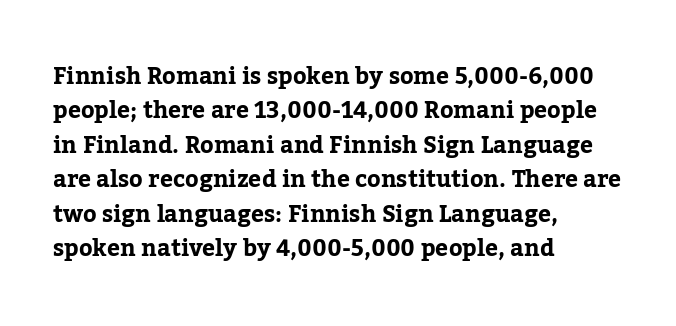
{"italic": "no", "underline": "no", "align": "left", "line_spacing": "normal", "line_spacing_ratio": 1.5, "letter_spacing": "normal", "letter_spacing_em": 0.0, "glyph_px": 23}
